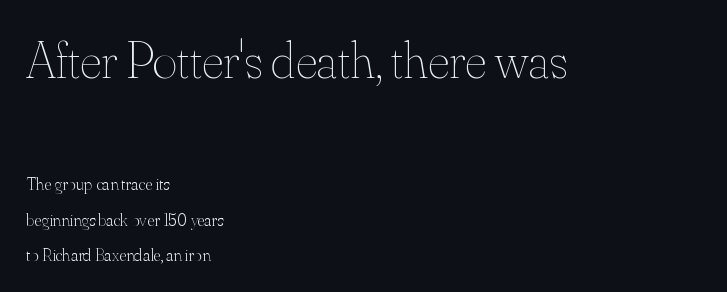
The gap between lines stays unmarked. The font's upright variant was chosen for this text. Compared with a centered layout, this one pins lines to the left instead. The characters are drawn with everyday or finer stroke widths.
